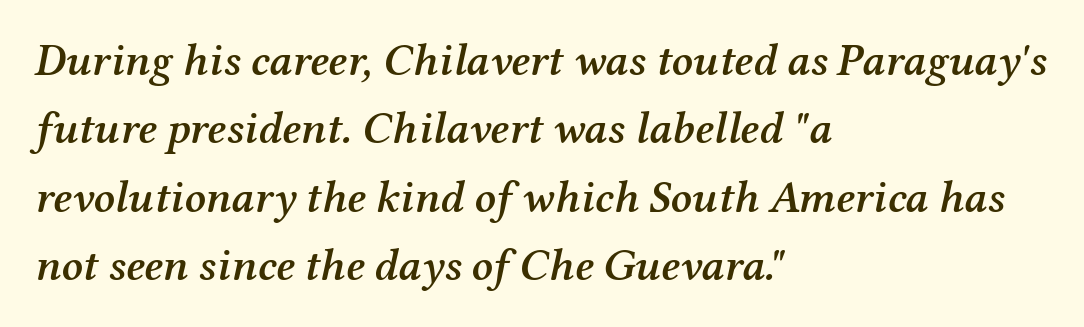
Q: Is the text bold? A: Semi-bold.
Q: Is the text italic (slanted)? A: Yes, it leans right by about 12 degrees.
Q: Is the typeface a serif or a sans-serif typeface? A: Serif.
Q: Is the text underlined? A: No.
Q: How is the paragraph aligned? A: Left-aligned.
Q: Is the spacing between letters normal or unusually wide? A: Normal.
Q: Is the spacing between lines tight, normal or loose? A: Normal.
Q: Width (condensed, normal, or wide)? A: Normal.
Q: Stroke contrast? A: Medium.
Q: x-height? A: Medium.
Q: Monospaced? A: No.
